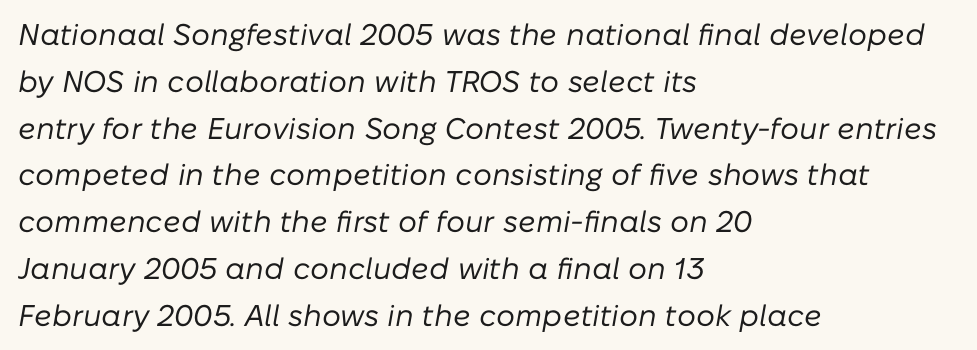
The image shows 30 px regular-weight type, italic (leaning right); set left-aligned, normal line spacing (1.56x), normal letter spacing, not underlined; low stroke contrast and a medium x-height.
